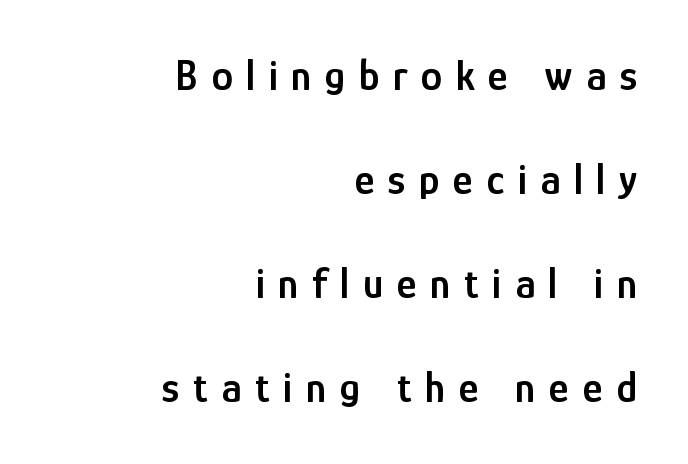
Q: Is the text bold? A: Semi-bold.
Q: Is the text italic (slanted)? A: No, it is upright.
Q: Is the typeface a serif or a sans-serif typeface? A: Sans-serif.
Q: Is the text underlined? A: No.
Q: How is the paragraph aligned? A: Right-aligned.
Q: Is the spacing between letters normal or unusually wide? A: Unusually wide.
Q: Is the spacing between lines tight, normal or loose? A: Loose.
Q: Width (condensed, normal, or wide)? A: Condensed.
Q: Stroke contrast? A: Low.
Q: x-height? A: Medium.
Q: Monospaced? A: No.
